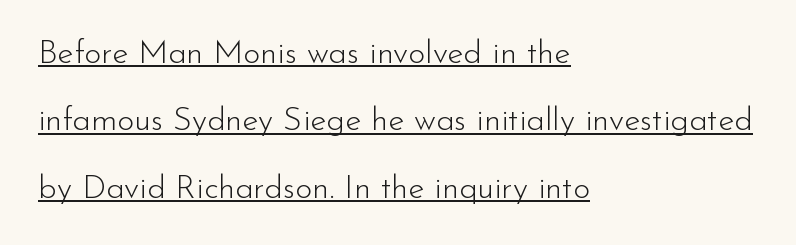
The image shows 33 px light sans-serif type, upright; set left-aligned, loose line spacing (2.04x), normal letter spacing, underlined; low stroke contrast and a small x-height.
